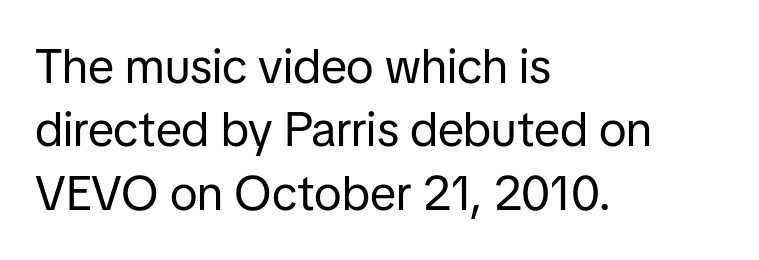
{"serif": "no", "italic": "no", "bold": "no", "weight": "regular", "width": "normal", "stroke_contrast": "low", "x_height": "medium", "monospaced": "no", "underline": "no", "align": "left", "line_spacing": "normal", "line_spacing_ratio": 1.32, "letter_spacing": "normal", "letter_spacing_em": 0.0, "glyph_px": 48}
